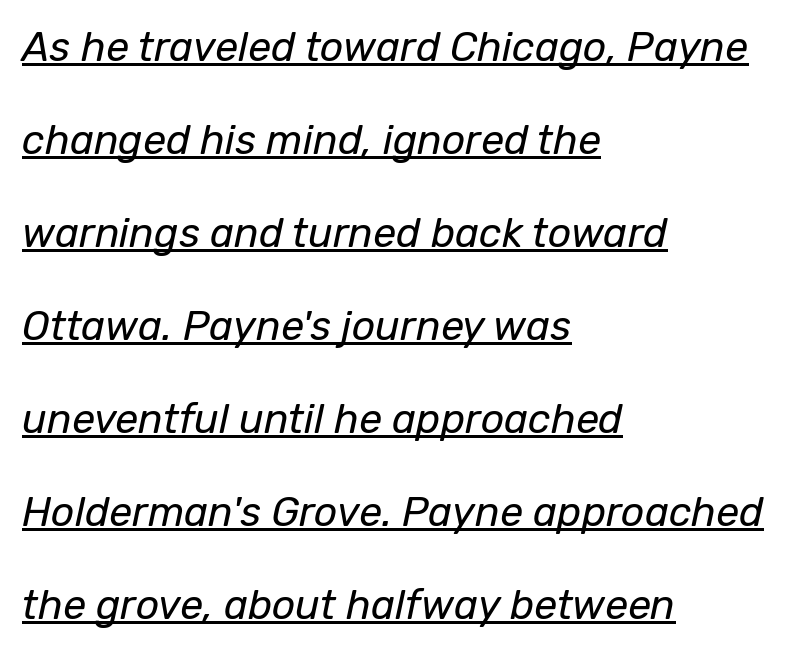
Loosely led — the rows are spread out. The cut favours lightness, reaching ordinary text weight at its darkest. Quick note: italic. Proportional: the letters do not fall into vertical columns. Alignment: flush left.
